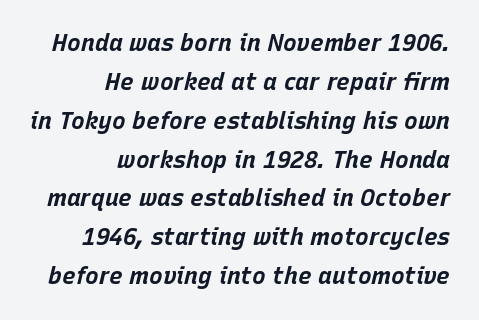
Line ends are locked; line starts wander. Nobody drew a line under any word here. The block of text has a typical density, with ordinary space between rows. The line texture is even and compact thanks to regular tracking.
